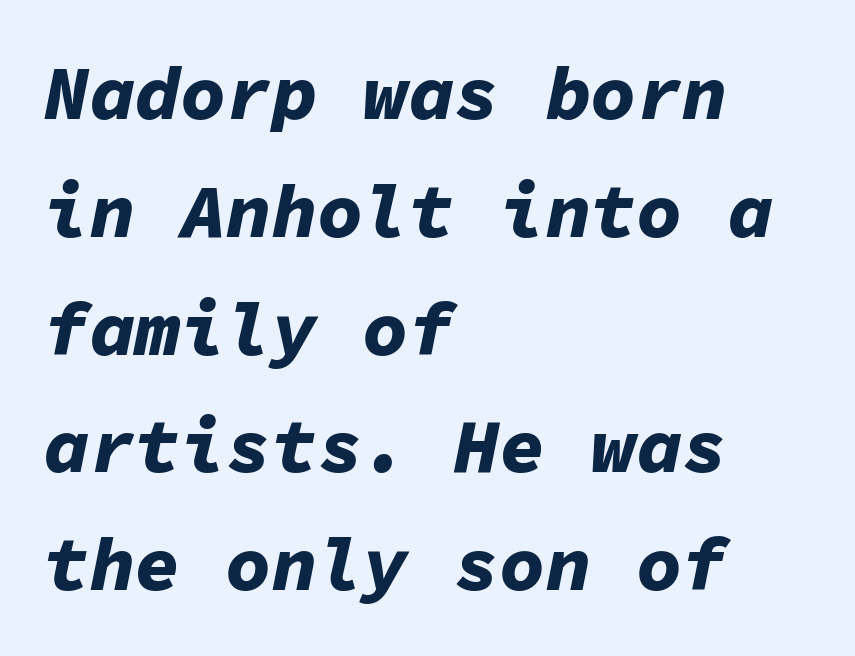
{"italic": "yes", "lean": "right", "slant_degrees": 11, "bold": "yes", "weight": "bold", "width": "normal", "stroke_contrast": "low", "x_height": "medium", "monospaced": "yes", "underline": "no", "align": "left", "line_spacing": "normal", "line_spacing_ratio": 1.55, "letter_spacing": "normal", "letter_spacing_em": 0.0, "glyph_px": 76}
